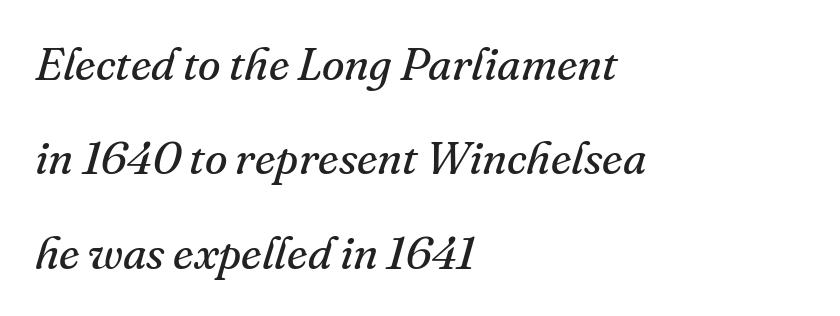
{"serif": "yes", "italic": "yes", "lean": "right", "slant_degrees": 16, "bold": "no", "weight": "regular", "width": "normal", "stroke_contrast": "medium", "x_height": "small", "monospaced": "no", "underline": "no", "align": "left", "line_spacing": "loose", "line_spacing_ratio": 2.05, "letter_spacing": "normal", "letter_spacing_em": 0.0, "glyph_px": 46}
